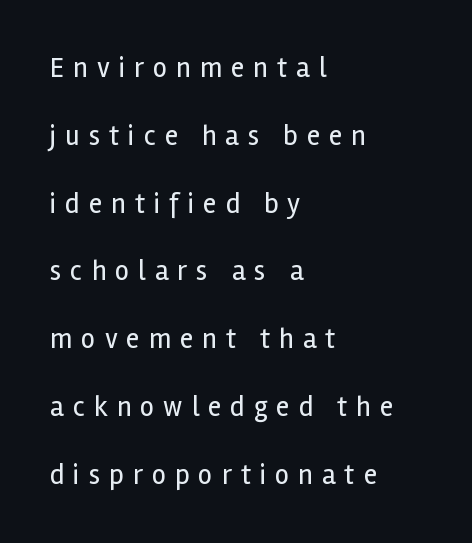
{"serif": "no", "italic": "no", "bold": "no", "weight": "regular", "width": "normal", "x_height": "medium", "monospaced": "no", "underline": "no", "align": "left", "line_spacing": "loose", "line_spacing_ratio": 2.42, "letter_spacing": "wide", "letter_spacing_em": 0.32, "glyph_px": 28}
